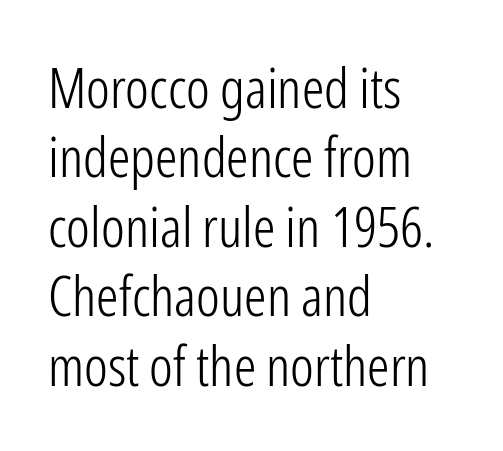
{"serif": "no", "italic": "no", "bold": "no", "weight": "light", "width": "condensed", "stroke_contrast": "low", "x_height": "medium", "monospaced": "no", "underline": "no", "align": "left", "line_spacing_ratio": 1.24, "letter_spacing": "normal", "letter_spacing_em": 0.0, "glyph_px": 56}
